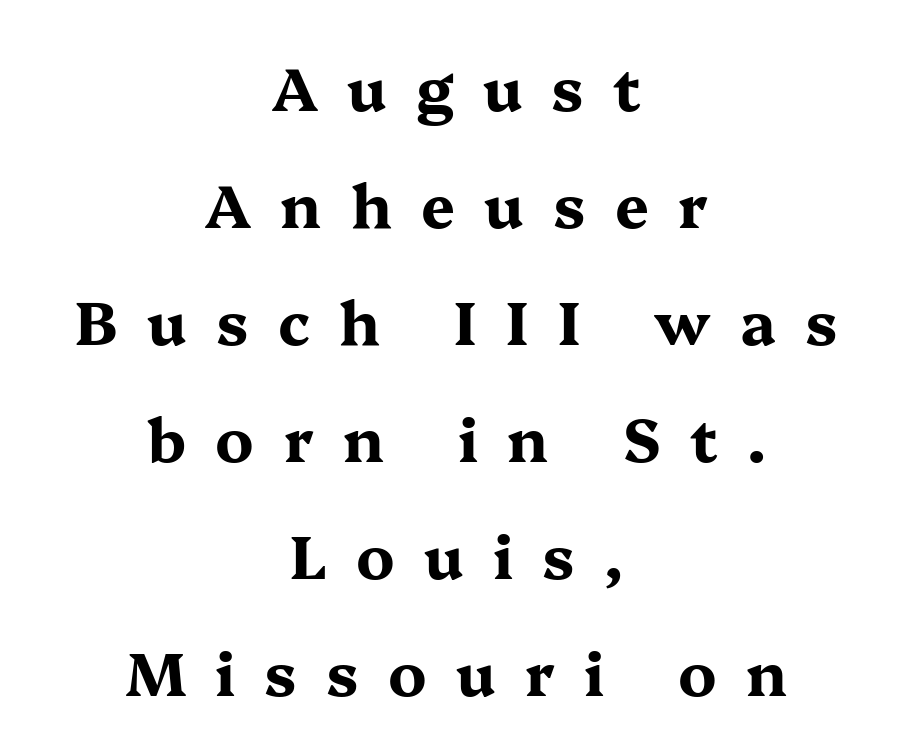
Q: Is the text bold? A: Yes.
Q: Is the text italic (slanted)? A: No, it is upright.
Q: Is the typeface a serif or a sans-serif typeface? A: Serif.
Q: Is the text underlined? A: No.
Q: How is the paragraph aligned? A: Centered.
Q: Is the spacing between letters normal or unusually wide? A: Unusually wide.
Q: Is the spacing between lines tight, normal or loose? A: Loose.
Q: Width (condensed, normal, or wide)? A: Wide.
Q: Stroke contrast? A: Medium.
Q: x-height? A: Medium.
Q: Monospaced? A: No.
